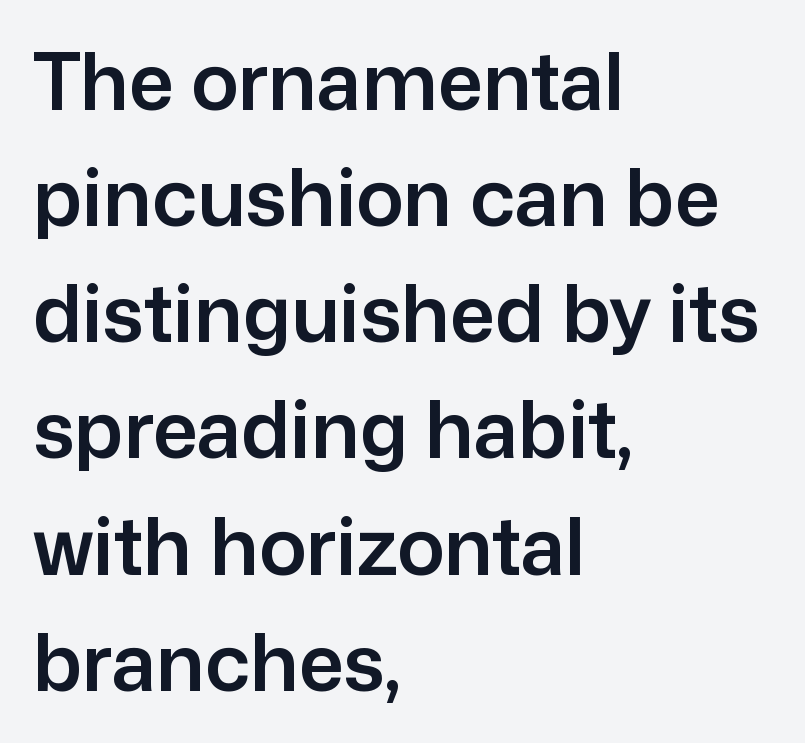
{"serif": "no", "italic": "no", "width": "normal", "stroke_contrast": "low", "x_height": "medium", "monospaced": "no", "underline": "no", "align": "left", "line_spacing": "normal", "line_spacing_ratio": 1.47, "letter_spacing": "normal", "letter_spacing_em": 0.0, "glyph_px": 79}
